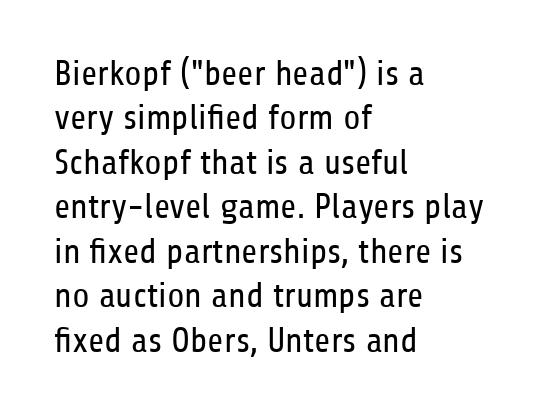
Q: Is the text bold? A: No.
Q: Is the text italic (slanted)? A: No, it is upright.
Q: Is the typeface a serif or a sans-serif typeface? A: Sans-serif.
Q: Is the text underlined? A: No.
Q: How is the paragraph aligned? A: Left-aligned.
Q: Is the spacing between letters normal or unusually wide? A: Normal.
Q: Is the spacing between lines tight, normal or loose? A: Normal.
Q: Width (condensed, normal, or wide)? A: Condensed.
Q: Stroke contrast? A: Low.
Q: x-height? A: Medium.
Q: Monospaced? A: No.
